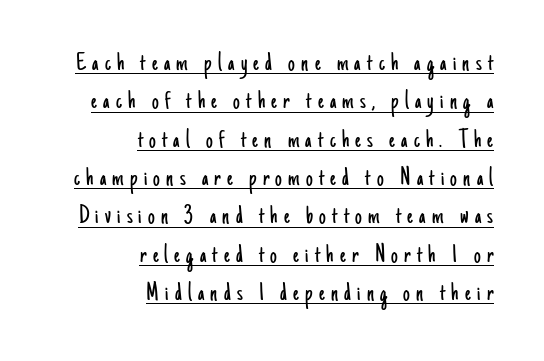
Q: Is the text bold? A: No.
Q: Is the text italic (slanted)? A: No, it is upright.
Q: Is the text underlined? A: Yes.
Q: How is the paragraph aligned? A: Right-aligned.
Q: Is the spacing between letters normal or unusually wide? A: Unusually wide.
Q: Is the spacing between lines tight, normal or loose? A: Normal.
